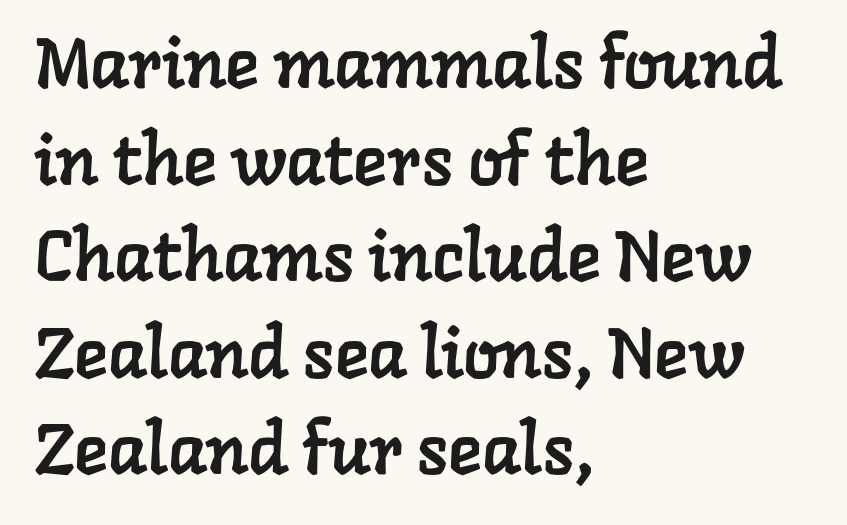
The image shows 71 px serif type; set left-aligned, normal line spacing (1.36x), normal letter spacing, not underlined; low stroke contrast and a medium x-height.
